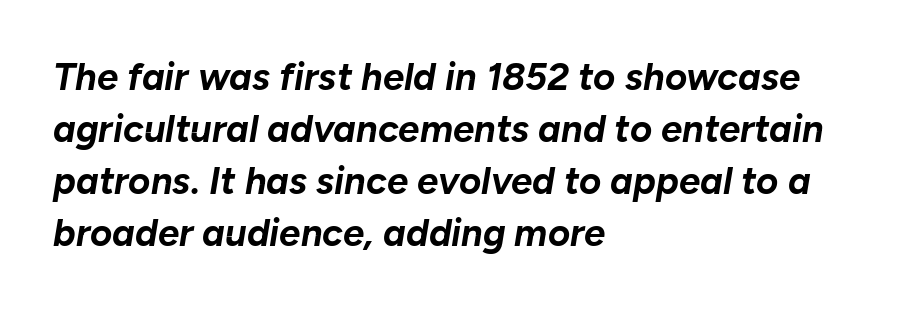
Each new line begins a customary step beneath the previous one. Where is the straight margin? On the left. Is the letter spacing exaggerated? No — it looks like the ordinary default. Descender tails drop into unmarked territory.
